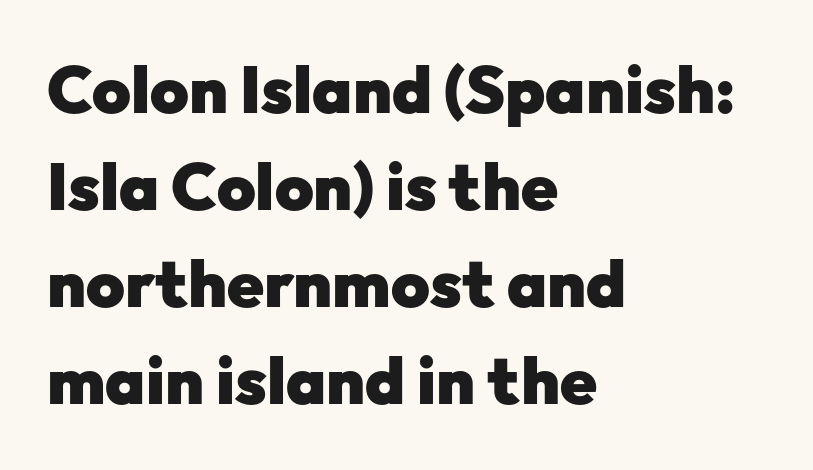
The leading is moderate, giving the passage an even texture. Quick note: not italic, upright. Observe the absence of serifs on each vertical stroke in this sample. The passage shown is typed in a proportional face where columns would drift.
